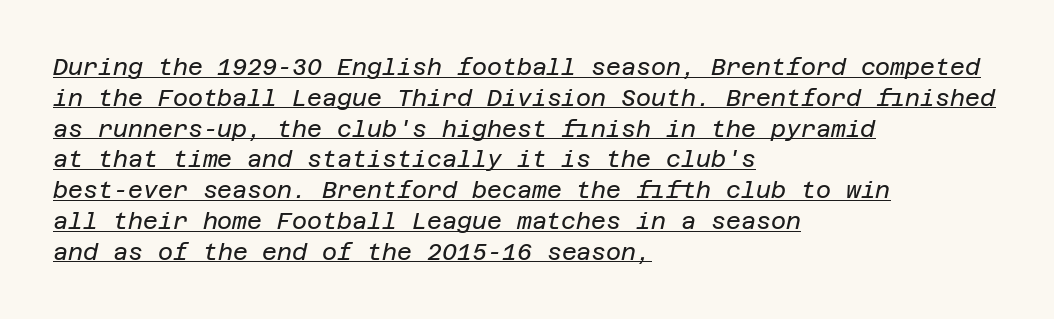
The image shows 23 px text type, italic (leaning right); set left-aligned, normal line spacing (1.34x), normal letter spacing, underlined.
